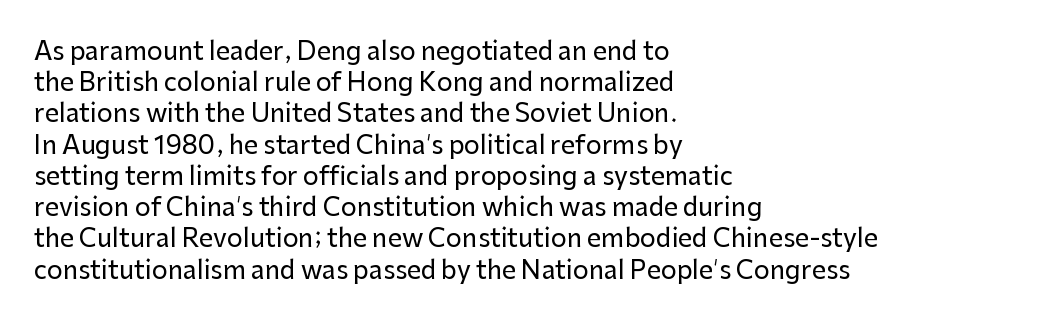
If you drew a line through each stem, it would be perfectly vertical. Leading: standard. The setting favours the left margin, as ordinary paragraphs usually do. Nobody touched the tracking dial on this one. Lines of text with bare space underneath.
